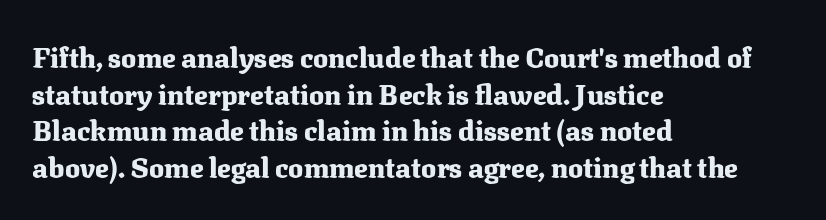
{"serif": "yes", "italic": "no", "bold": "yes", "weight": "heavy", "width": "normal", "stroke_contrast": "medium", "x_height": "medium", "monospaced": "no", "underline": "no", "align": "left", "line_spacing": "normal", "line_spacing_ratio": 1.31, "letter_spacing": "normal", "letter_spacing_em": 0.0, "glyph_px": 28}
